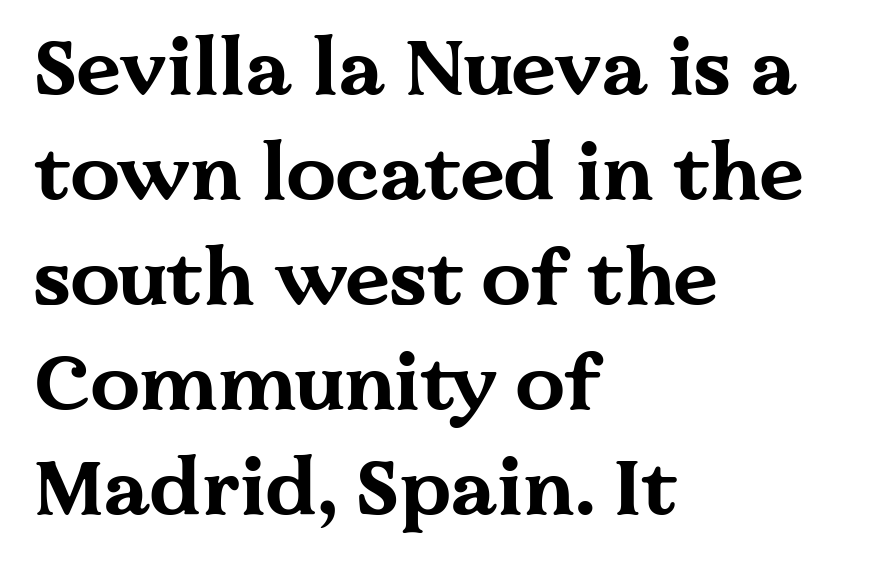
The image shows 79 px bold, wide serif type, upright; set left-aligned, normal line spacing (1.33x), normal letter spacing, not underlined; medium stroke contrast and a medium x-height.
